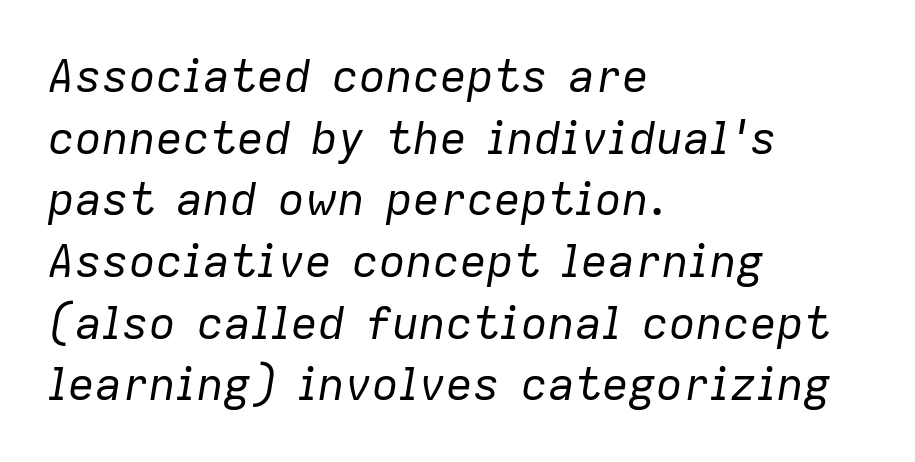
{"italic": "yes", "lean": "right", "slant_degrees": 9, "bold": "no", "weight": "regular", "width": "normal", "stroke_contrast": "low", "x_height": "medium", "monospaced": "no", "underline": "no", "align": "left", "line_spacing": "normal", "line_spacing_ratio": 1.37, "letter_spacing": "normal", "letter_spacing_em": 0.0, "glyph_px": 45}
